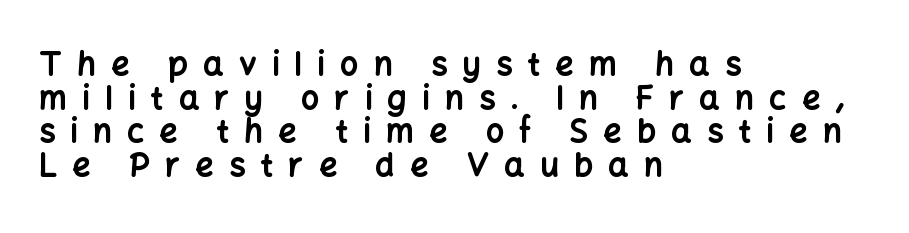
The image shows 32 px bold sans-serif type, upright; set left-aligned, tight line spacing (1.05x), unusually wide letter spacing (+0.48 em), not underlined; low stroke contrast and a medium x-height.
